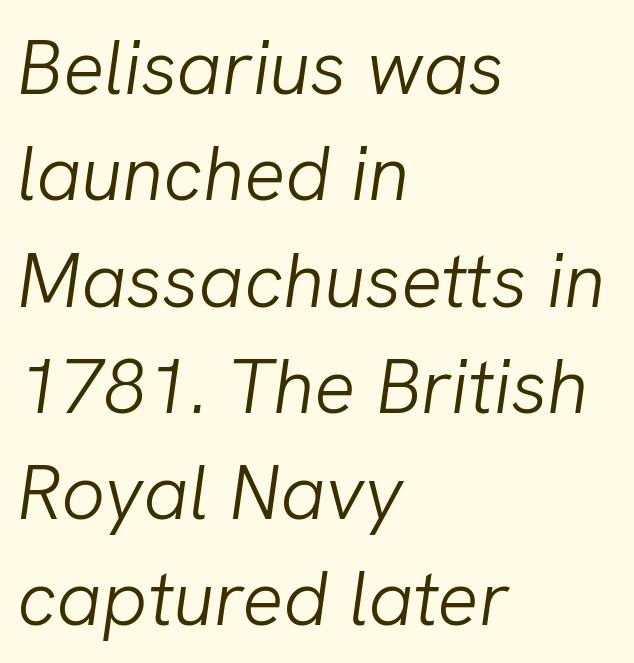
Stroke mass is kept to a normal reading level or below. Quick note: italic. The gaps between neighbouring characters are ordinary and unremarkable. Rule under the text: the space is simply empty. The ragged edge is on the right, which tells us the setting is flush left. Quick note: interline space is typical.
